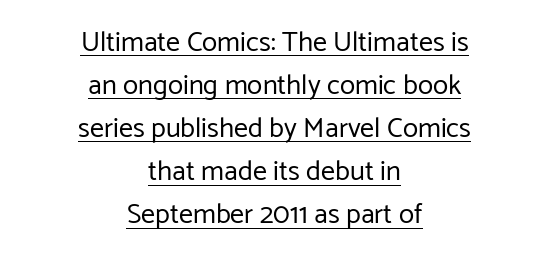
{"serif": "no", "italic": "no", "bold": "no", "weight": "regular", "width": "normal", "stroke_contrast": "low", "x_height": "medium", "monospaced": "no", "underline": "yes", "align": "center", "line_spacing": "normal", "line_spacing_ratio": 1.54, "letter_spacing": "normal", "letter_spacing_em": 0.0, "glyph_px": 28}
